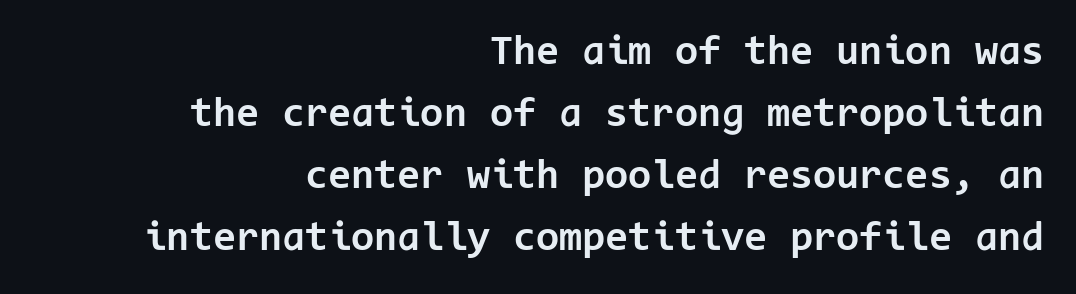
{"serif": "no", "italic": "no", "bold": "yes", "weight": "bold", "width": "normal", "stroke_contrast": "low", "x_height": "medium", "monospaced": "yes", "underline": "no", "align": "right", "line_spacing": "normal", "line_spacing_ratio": 1.48, "letter_spacing": "normal", "letter_spacing_em": 0.0, "glyph_px": 42}
